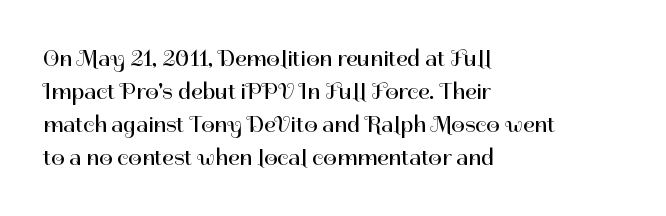
Horizontally, the lines are justified to the leading edge only. A roman cut, with each character standing at attention. The lines sit at an ordinary, default distance from one another. The font sits on the lighter half of the weight spectrum, regular included. Just letters on the line, the space beneath them empty. Standard letterfit; no display-style spreading of the glyphs.
